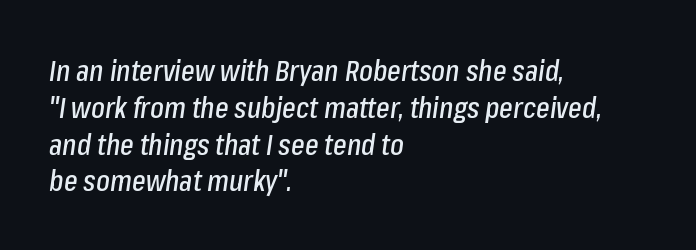
The image shows 29 px condensed type, italic (leaning right); set left-aligned, normal line spacing (1.27x), normal letter spacing, not underlined; low stroke contrast and a medium x-height.
